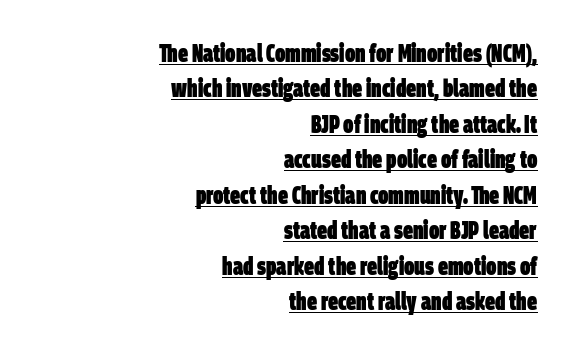
{"bold": "yes", "underline": "yes", "align": "right", "line_spacing": "normal", "line_spacing_ratio": 1.42, "letter_spacing": "normal", "letter_spacing_em": 0.0, "glyph_px": 25}
